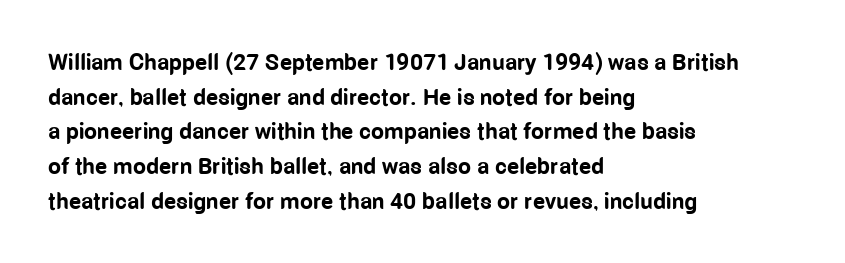
The image shows 23 px bold type, upright; set left-aligned, normal line spacing (1.51x), normal letter spacing, not underlined.
